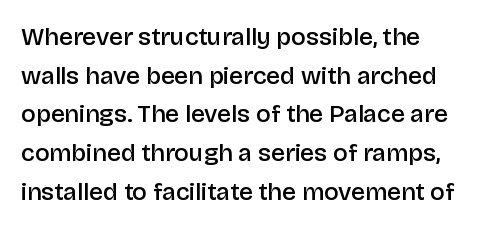
{"italic": "no", "bold": "semi", "underline": "no", "line_spacing": "normal", "line_spacing_ratio": 1.55, "letter_spacing": "normal", "letter_spacing_em": 0.0, "glyph_px": 25}
